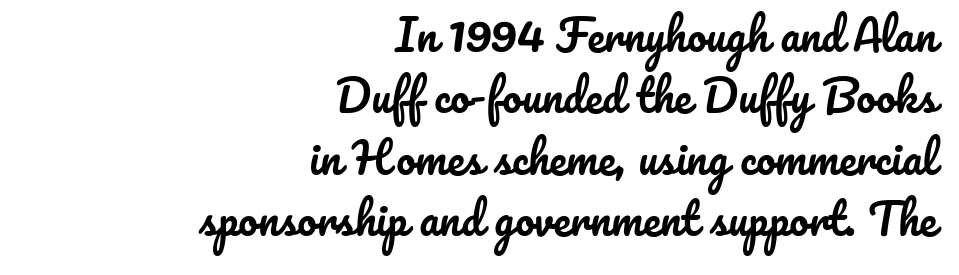
Do the characters align in a grid? No, the font is proportional. Glyph-to-glyph distance matches everyday printed text. A typesetter would call this leading conventional body-copy spacing. This sample is right-justified, so line beginnings fall wherever the words allow.
